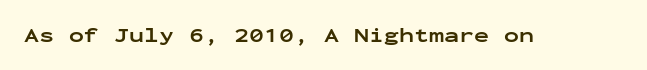
The rendering keeps characters at their native spacing. Underlining? Definitely not there. Nope, not italic — everything's standing straight. Set as a true bold cut, around the 700 mark.
